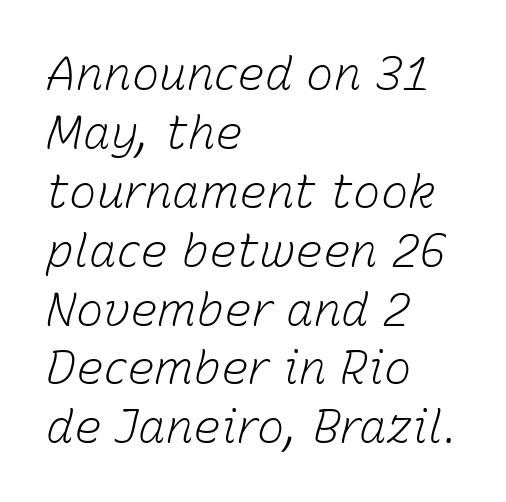
The font is comparable to plain body text, perhaps lighter. How would I describe the line gaps? Plain and ordinary. Characters are canted at an angle relative to the baseline's perpendicular. The ragged edge is on the right, which tells us the setting is flush left. No extra tracking has been applied to these lines.
